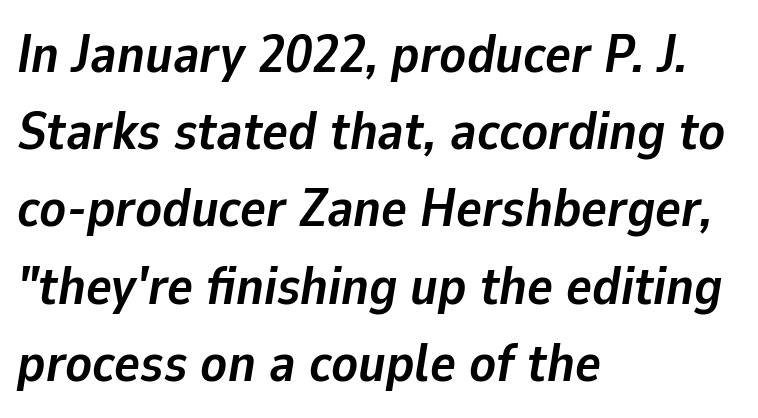
This sample is left-justified, so line endings fall wherever the words run out. A bare baseline throughout the passage. Each glyph is drawn with heavy, bold strokes. It's the slanting kind of type. Between one letter and the next there's only the usual sliver of space. Whoever set this chose a conventional vertical rhythm.
